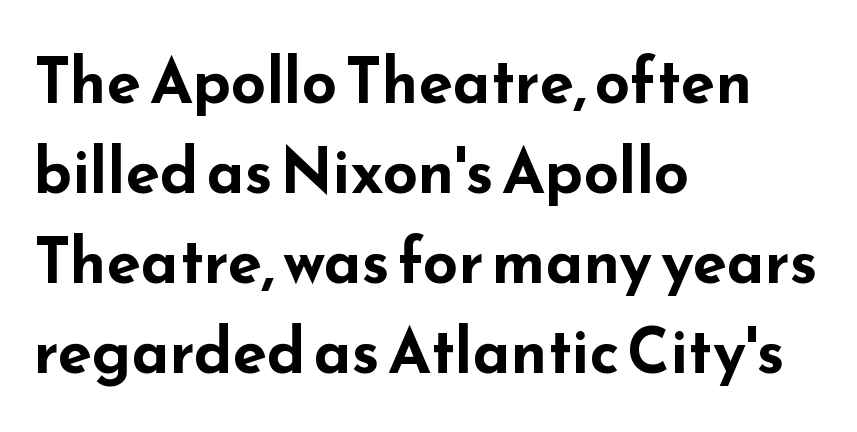
On the weight axis this lands at bold, roughly 700. Nobody drew a line under any word here. The lines sit at an ordinary, default distance from one another. The letters carry no serifs — their stems end cleanly without finishing strokes. The horizontal fit of the characters is conventional and even. The letters stand straight up with perfectly vertical stems.
